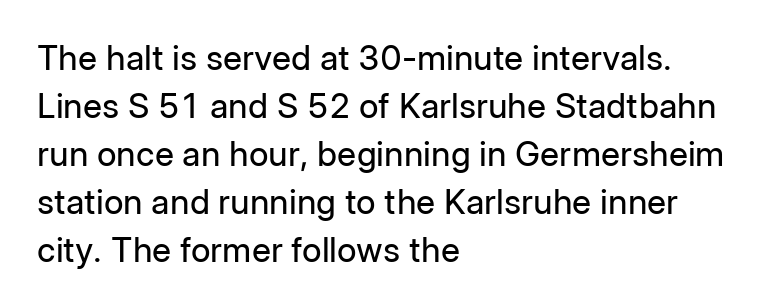
Italic? Not at all — the glyphs are vertical. The rendering uses natural spacing where letterforms have individual widths. Leftover space on each line is placed entirely after the last word. The horizontal fit of the characters is conventional and even. Does the type have serifs? No, each stem ends abruptly. Compared with a typical body face, this is equally light or lighter still.
